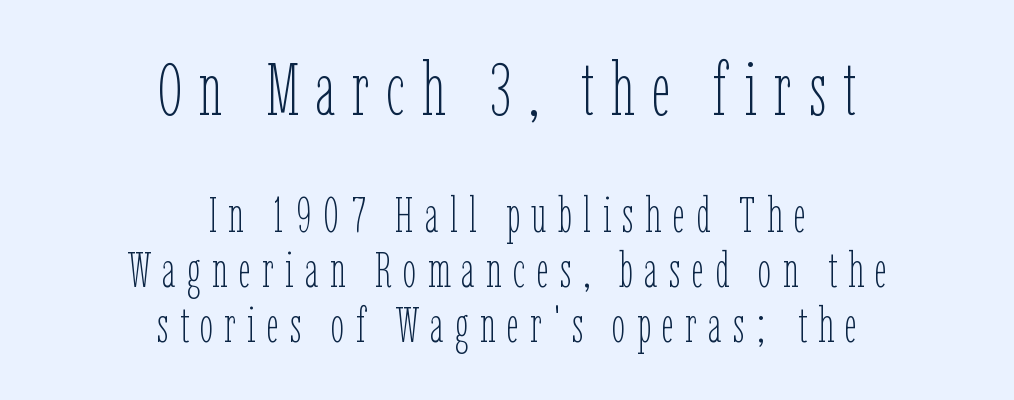
Just letters on the line, the space beneath them empty. Posture: upright roman. A student would call this center alignment; a typographer would say set centered. The rendering shrinks the type as you move from the upper chunk to the lower. These lines are rendered in a variable-pitch font. Rows of type sit shoulder to shoulder in the vertical direction.
